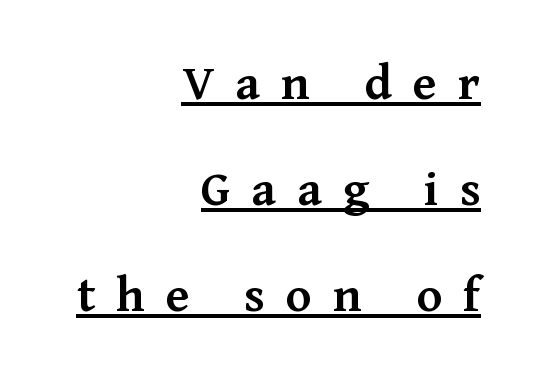
{"serif": "yes", "italic": "no", "bold": "semi", "weight": "semibold", "width": "normal", "stroke_contrast": "medium", "x_height": "medium", "monospaced": "no", "underline": "yes", "align": "right", "line_spacing": "loose", "line_spacing_ratio": 2.0, "letter_spacing": "wide", "letter_spacing_em": 0.4, "glyph_px": 53}
